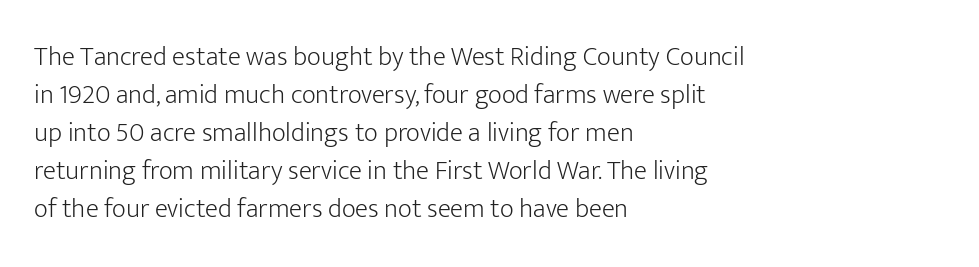
The designer left line spacing at the default. A classic flush-left, rag-right setting is used for this passage. The font sits on the lighter half of the weight spectrum, regular included. The letters stand straight up with perfectly vertical stems. No word sits above an underline.
